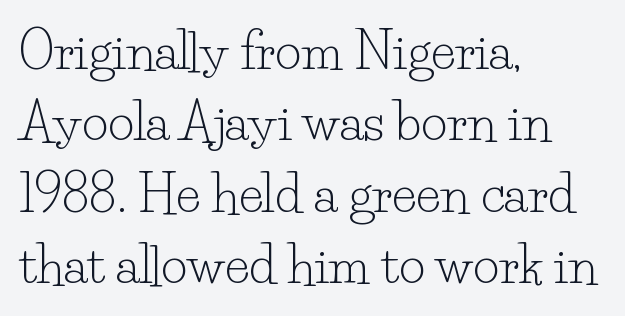
{"serif": "yes", "italic": "no", "bold": "no", "weight": "light", "width": "normal", "stroke_contrast": "low", "x_height": "small", "monospaced": "no", "underline": "no", "align": "left", "line_spacing": "normal", "line_spacing_ratio": 1.4, "letter_spacing": "normal", "letter_spacing_em": 0.0, "glyph_px": 51}
